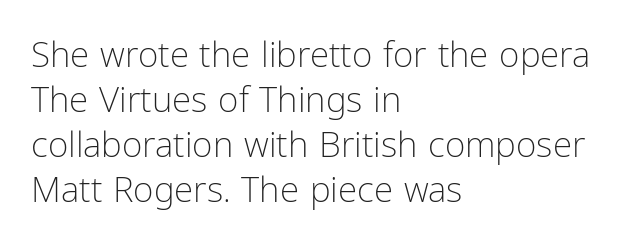
{"serif": "no", "italic": "no", "bold": "no", "weight": "light", "width": "condensed", "stroke_contrast": "low", "x_height": "medium", "monospaced": "no", "underline": "no", "align": "left", "line_spacing": "normal", "line_spacing_ratio": 1.29, "letter_spacing": "normal", "letter_spacing_em": 0.0, "glyph_px": 35}
